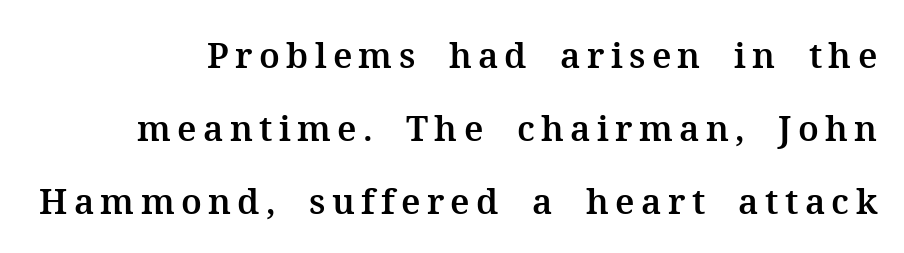
The image shows 35 px serif type, upright; set right-aligned, loose line spacing (2.09x), not underlined; medium stroke contrast and a medium x-height.
